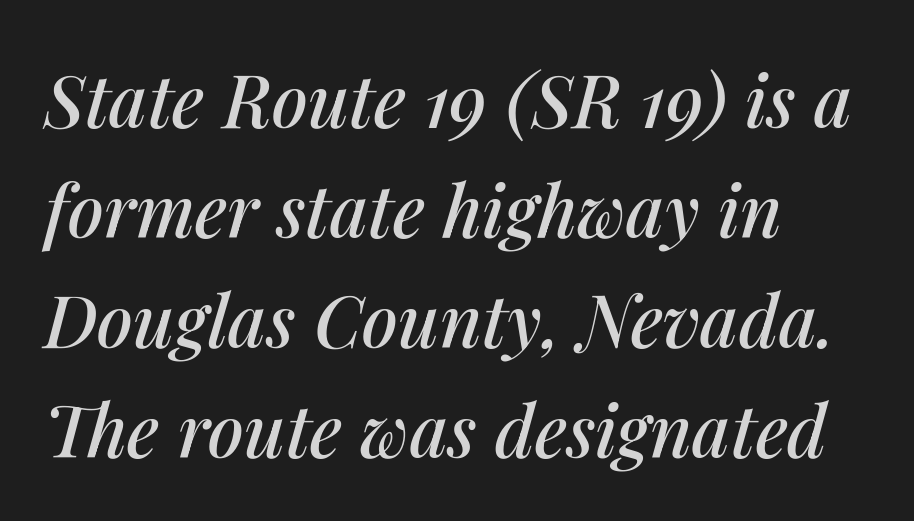
{"italic": "yes", "lean": "right", "slant_degrees": 14, "width": "normal", "stroke_contrast": "medium", "x_height": "medium", "monospaced": "no", "underline": "no", "align": "left", "line_spacing": "normal", "line_spacing_ratio": 1.53, "letter_spacing": "normal", "letter_spacing_em": 0.0, "glyph_px": 72}
